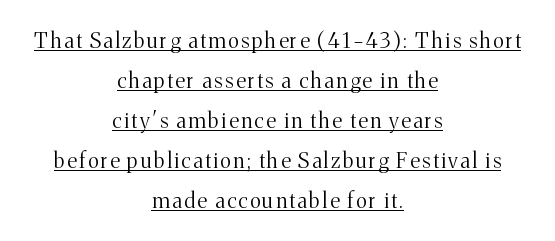
Underline: present. Compared with a typical body face, this is equally light or lighter still. Is there much room between lines? Yes — plenty of vertical air separates them. Which margin do the lines hug? Neither — every line sits in the middle. A typesetter would mark this as roman, not italic.
